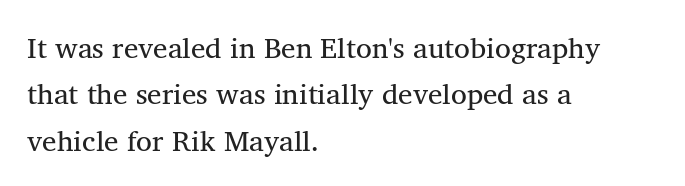
{"serif": "yes", "italic": "no", "bold": "no", "weight": "regular", "width": "normal", "stroke_contrast": "medium", "x_height": "medium", "monospaced": "no", "underline": "no", "align": "left", "line_spacing": "normal", "line_spacing_ratio": 1.6, "letter_spacing": "normal", "letter_spacing_em": 0.0, "glyph_px": 29}
